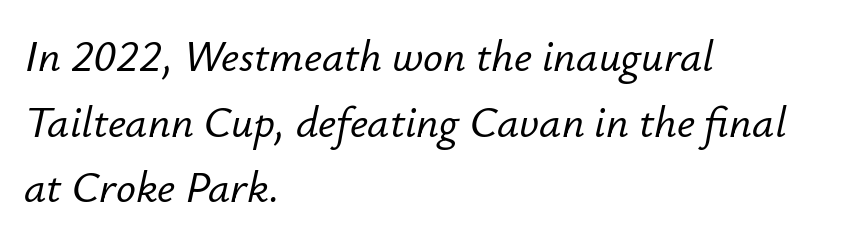
Q: Is the text italic (slanted)? A: Yes, it leans right by about 12 degrees.
Q: Is the text underlined? A: No.
Q: How is the paragraph aligned? A: Left-aligned.
Q: Is the spacing between letters normal or unusually wide? A: Normal.
Q: Is the spacing between lines tight, normal or loose? A: Normal.
Q: Width (condensed, normal, or wide)? A: Normal.
Q: Stroke contrast? A: Low.
Q: x-height? A: Small.
Q: Monospaced? A: No.
